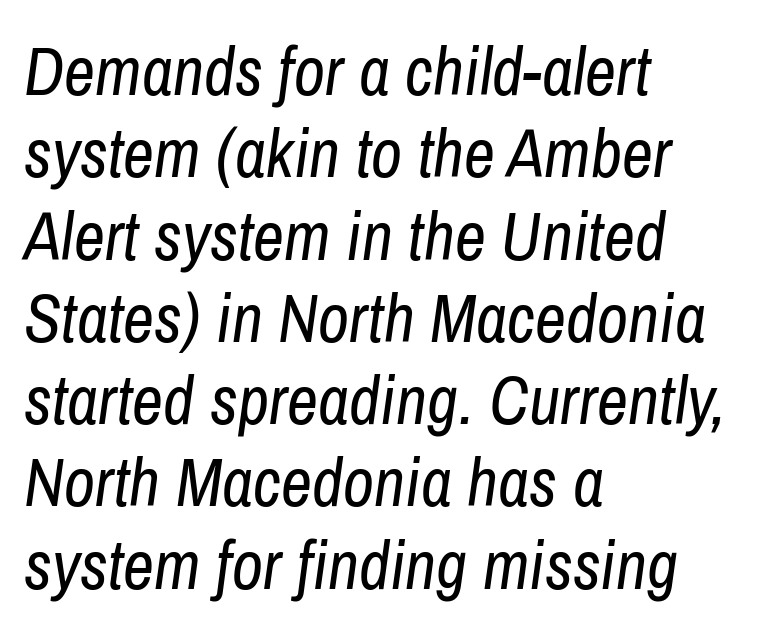
Rule under the text: the space is simply empty. This sample uses an oblique cut, with every glyph tilted off the vertical. The letterforms sit at book weight or below. Between one letter and the next there's only the usual sliver of space.
